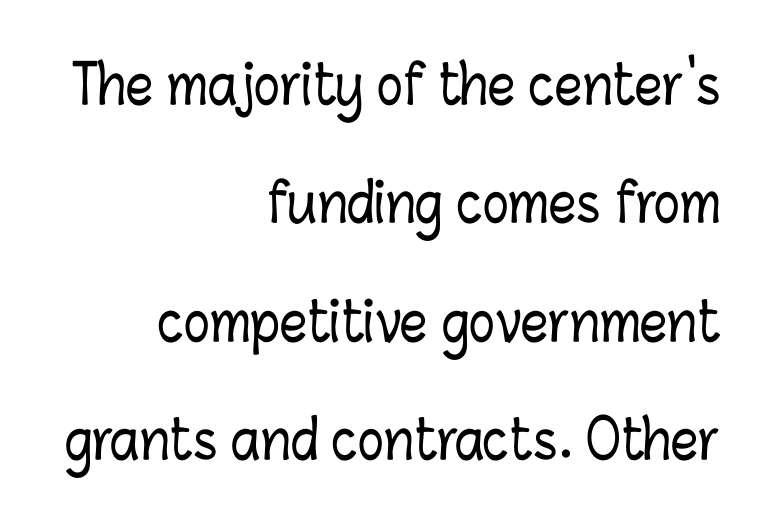
Between one letter and the next there's only the usual sliver of space. Character widths vary here, with narrow letters taking less room than wide ones. Quick note: not italic, upright. Unmarked baselines from the first word to the last. Line spacing here is loose. Line endings align vertically; line beginnings do not.
